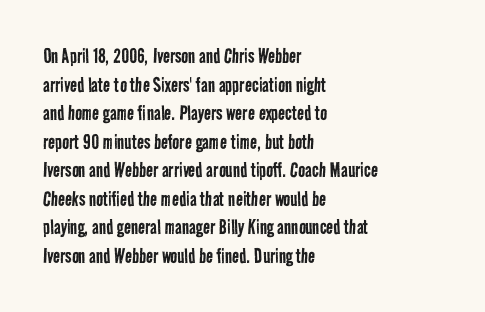
{"bold": "no", "underline": "no", "align": "left", "line_spacing_ratio": 1.24, "letter_spacing": "normal", "letter_spacing_em": 0.0, "glyph_px": 23}
